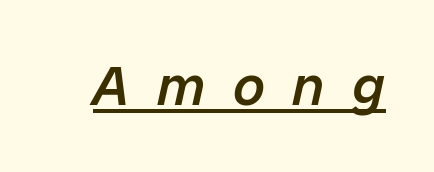
The image shows 56 px semibold type, italic (leaning right); set unusually wide letter spacing (+0.49 em), underlined; low stroke contrast and a medium x-height.
